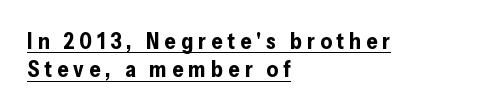
{"italic": "no", "bold": "yes", "underline": "yes", "align": "left", "line_spacing": "normal", "line_spacing_ratio": 1.28, "letter_spacing": "wide", "letter_spacing_em": 0.23, "glyph_px": 22}
